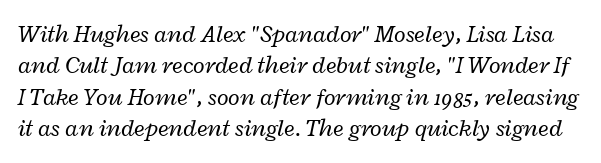
The image shows 24 px text type, italic (leaning right); set normal line spacing (1.31x), normal letter spacing, not underlined.
